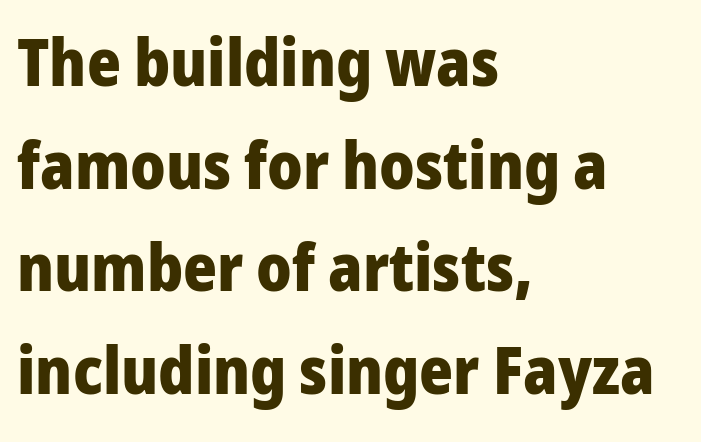
Q: Is the text bold? A: Yes.
Q: Is the text italic (slanted)? A: No, it is upright.
Q: Is the typeface a serif or a sans-serif typeface? A: Sans-serif.
Q: Is the text underlined? A: No.
Q: How is the paragraph aligned? A: Left-aligned.
Q: Is the spacing between letters normal or unusually wide? A: Normal.
Q: Is the spacing between lines tight, normal or loose? A: Normal.
Q: Width (condensed, normal, or wide)? A: Normal.
Q: Stroke contrast? A: Low.
Q: x-height? A: Medium.
Q: Monospaced? A: No.
